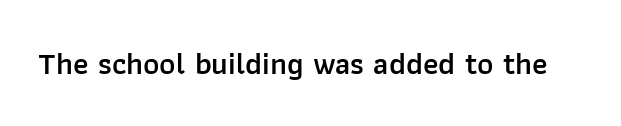
The image shows 31 px semibold sans-serif type, upright; set normal letter spacing, not underlined; low stroke contrast and a medium x-height.
